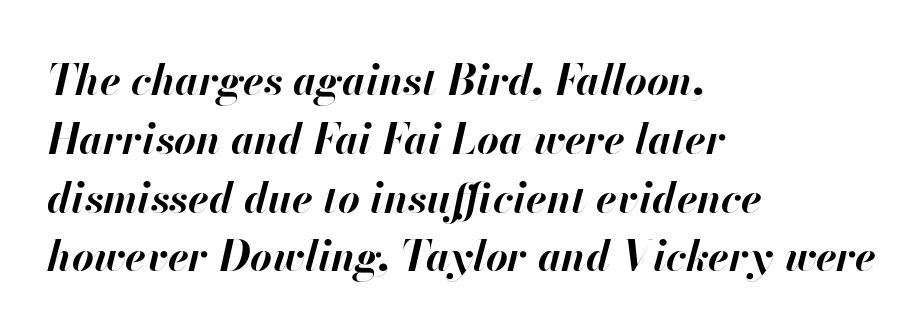
The image shows 42 px bold type, italic (leaning right); set left-aligned, normal line spacing (1.4x), normal letter spacing, not underlined; high stroke contrast and a small x-height.
